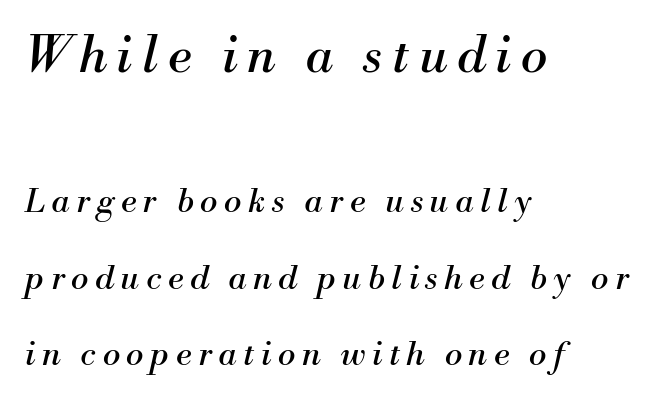
{"serif": "yes", "italic": "yes", "lean": "right", "slant_degrees": 13, "bold": "no", "weight": "regular", "width": "normal", "stroke_contrast": "medium", "x_height": "small", "monospaced": "no", "underline": "no", "align": "left", "line_spacing": "loose", "line_spacing_ratio": 2.32, "letter_spacing": "wide", "letter_spacing_em": 0.2, "larger_block": "first", "size_ratio": 1.52, "glyph_px": 50}
